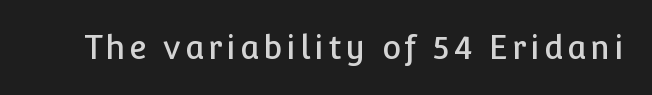
{"serif": "no", "italic": "no", "width": "normal", "stroke_contrast": "low", "x_height": "medium", "monospaced": "no", "underline": "no", "glyph_px": 32}
